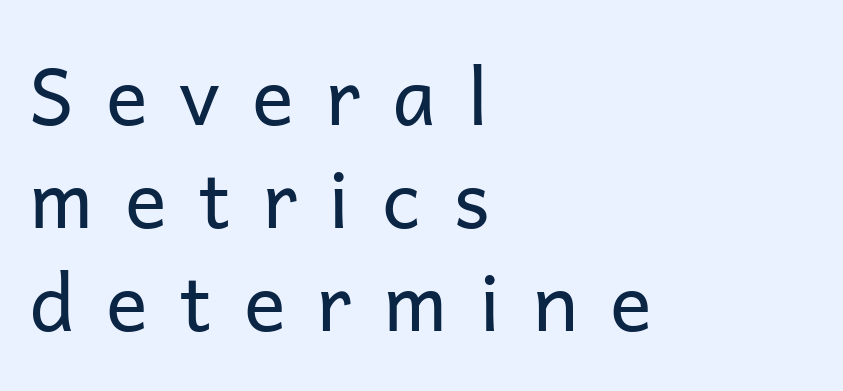
Regarding serifs, this sample does without them. Varying glyph widths throughout — classic text-font behaviour. If you drew a line through each stem, it would be perfectly vertical. If you measured baseline to baseline, you'd find a middling distance. A light-to-regular cut is what we see here. The baseline area is clear.
